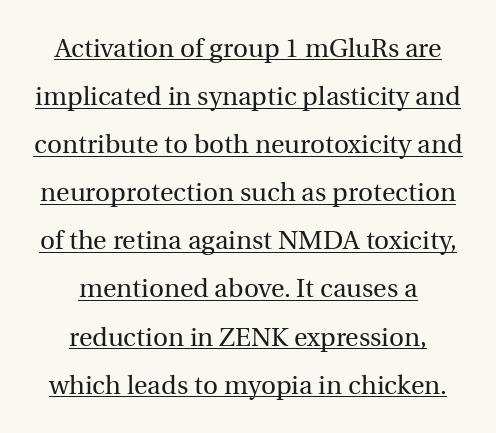
{"italic": "no", "bold": "no", "underline": "yes", "align": "center", "line_spacing_ratio": 1.85, "letter_spacing": "normal", "letter_spacing_em": 0.0, "glyph_px": 26}
